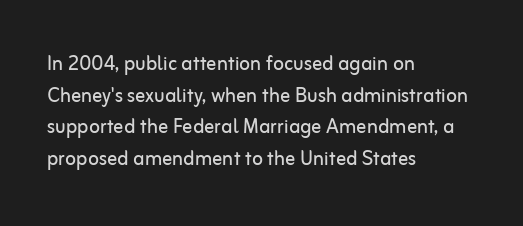
{"italic": "no", "bold": "no", "underline": "no", "align": "left", "line_spacing": "normal", "line_spacing_ratio": 1.27, "letter_spacing": "normal", "letter_spacing_em": 0.0, "glyph_px": 25}
